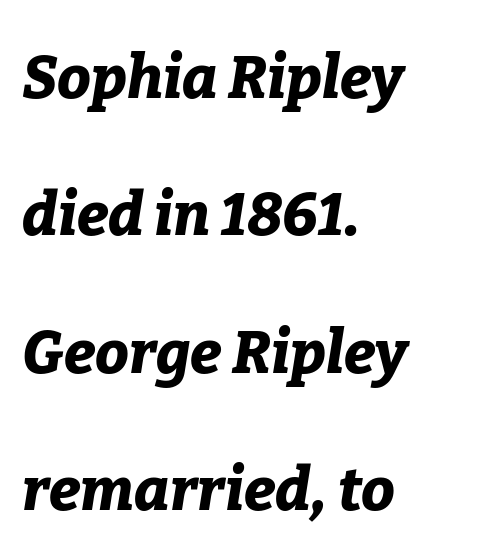
The image shows 60 px bold type, italic (leaning right); set left-aligned, loose line spacing (2.29x), normal letter spacing, not underlined; low stroke contrast and a medium x-height.
